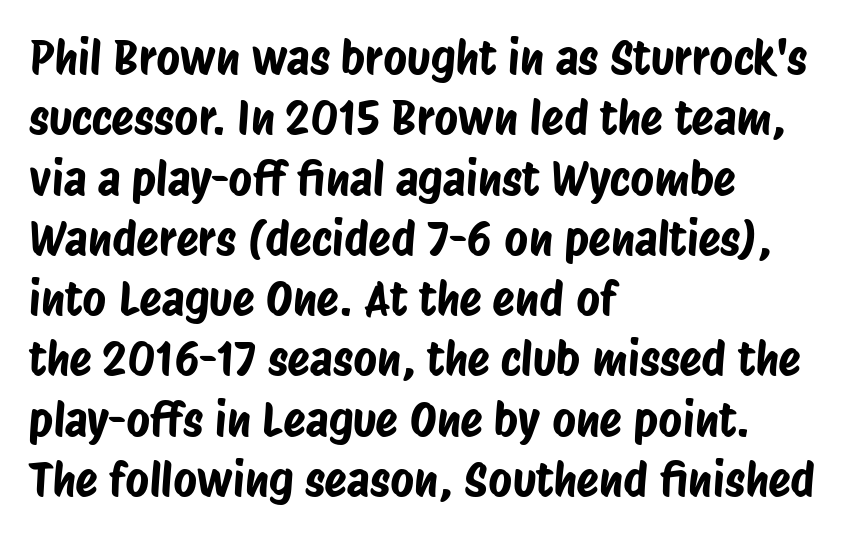
Q: Is the typeface a serif or a sans-serif typeface? A: Sans-serif.
Q: Is the text underlined? A: No.
Q: How is the paragraph aligned? A: Left-aligned.
Q: Is the spacing between letters normal or unusually wide? A: Normal.
Q: Is the spacing between lines tight, normal or loose? A: Normal.
Q: Width (condensed, normal, or wide)? A: Condensed.
Q: Stroke contrast? A: Low.
Q: x-height? A: Large.
Q: Monospaced? A: No.
